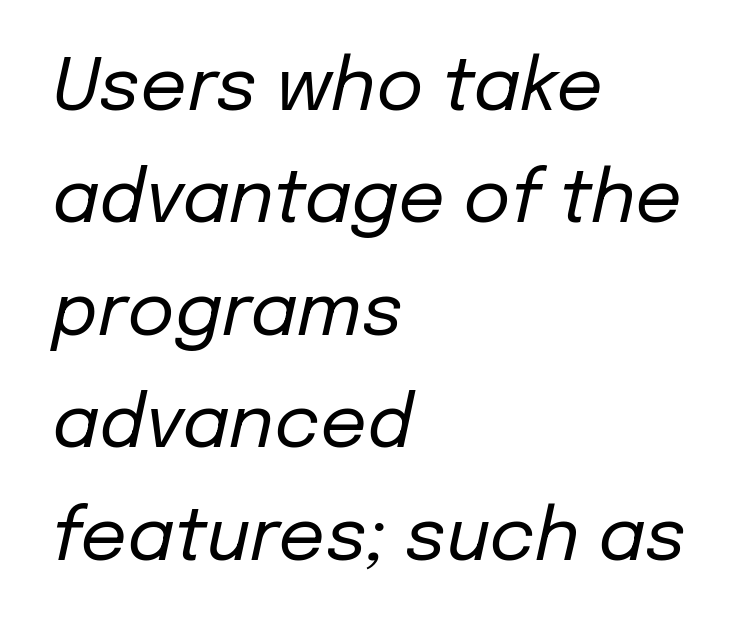
The image shows 73 px regular-weight type, italic (leaning right); set left-aligned, normal line spacing (1.54x), normal letter spacing, not underlined; low stroke contrast and a medium x-height.
